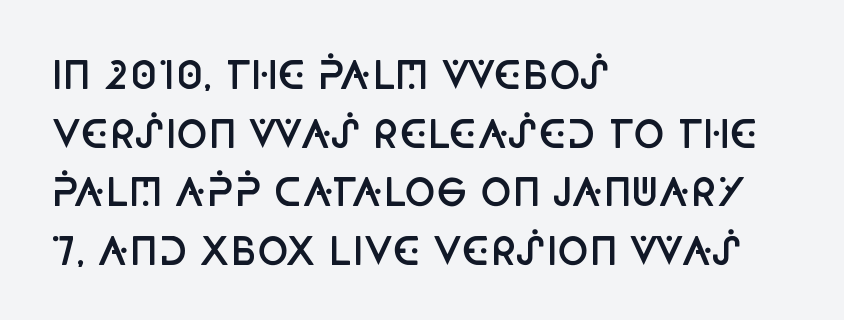
{"serif": "no", "italic": "no", "bold": "semi", "weight": "semibold", "width": "condensed", "stroke_contrast": "low", "x_height": "large", "monospaced": "no", "underline": "no", "align": "left", "line_spacing": "normal", "line_spacing_ratio": 1.54, "letter_spacing": "normal", "letter_spacing_em": 0.0, "glyph_px": 38}
